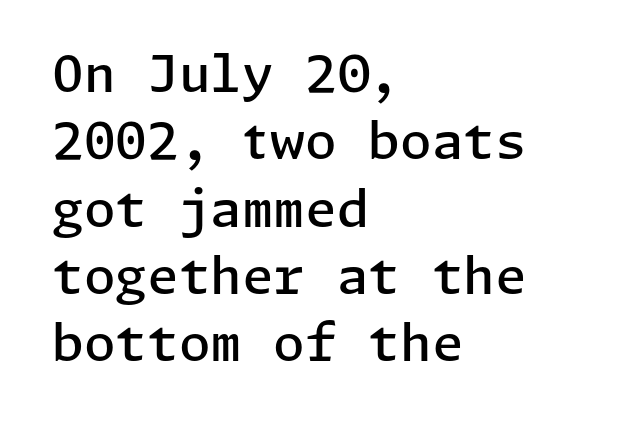
The image shows 51 px semibold sans-serif type, upright; set left-aligned, normal line spacing (1.32x), normal letter spacing, not underlined; low stroke contrast and a medium x-height.
